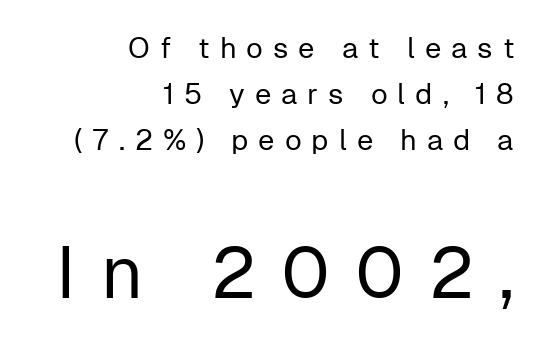
Here the designer chose a conventional face with non-uniform glyph widths. The lower block of text is set noticeably larger than the block above it. Each line ends at the same right margin while the left side varies. Baseline-to-baseline distance is the conventional proportion of letter height. Inter-character spacing is expanded well beyond the font's built-in metrics.
